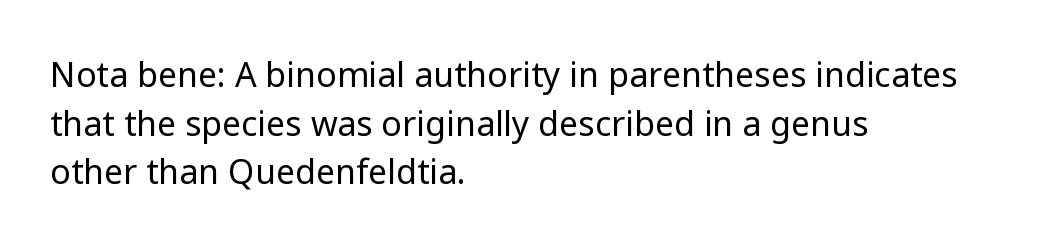
Q: Is the text bold? A: No.
Q: Is the text italic (slanted)? A: No, it is upright.
Q: Is the typeface a serif or a sans-serif typeface? A: Sans-serif.
Q: Is the text underlined? A: No.
Q: How is the paragraph aligned? A: Left-aligned.
Q: Is the spacing between letters normal or unusually wide? A: Normal.
Q: Is the spacing between lines tight, normal or loose? A: Normal.
Q: Width (condensed, normal, or wide)? A: Normal.
Q: Stroke contrast? A: Low.
Q: x-height? A: Medium.
Q: Monospaced? A: No.
